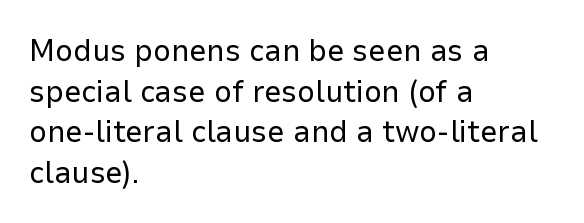
Q: Is the text bold? A: No.
Q: Is the text italic (slanted)? A: No, it is upright.
Q: Is the typeface a serif or a sans-serif typeface? A: Sans-serif.
Q: Is the text underlined? A: No.
Q: How is the paragraph aligned? A: Left-aligned.
Q: Is the spacing between letters normal or unusually wide? A: Normal.
Q: Is the spacing between lines tight, normal or loose? A: Normal.
Q: Width (condensed, normal, or wide)? A: Normal.
Q: Stroke contrast? A: Low.
Q: x-height? A: Medium.
Q: Monospaced? A: No.
